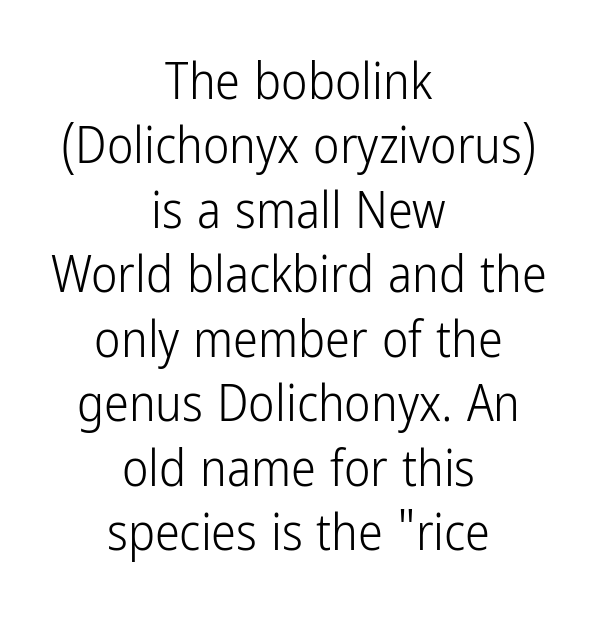
Q: Is the text bold? A: No.
Q: Is the text italic (slanted)? A: No, it is upright.
Q: Is the typeface a serif or a sans-serif typeface? A: Sans-serif.
Q: Is the text underlined? A: No.
Q: How is the paragraph aligned? A: Centered.
Q: Is the spacing between letters normal or unusually wide? A: Normal.
Q: Is the spacing between lines tight, normal or loose? A: Normal.
Q: Width (condensed, normal, or wide)? A: Condensed.
Q: Stroke contrast? A: Low.
Q: x-height? A: Medium.
Q: Monospaced? A: No.
